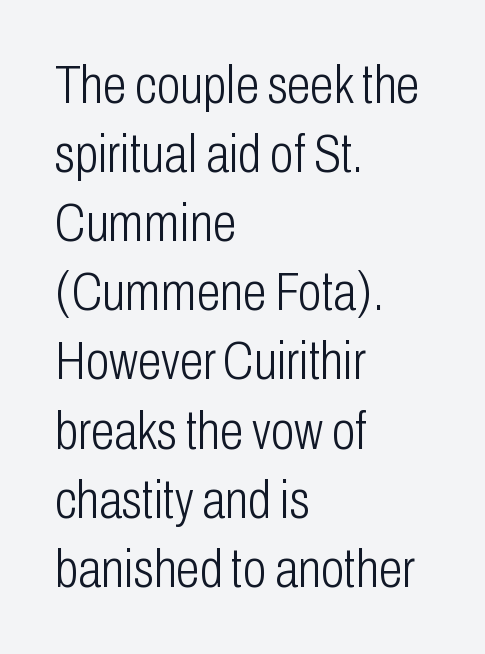
The baseline area is clear. The line-height multiplier appears to be the usual default. When letters stand straight like this, we call the style roman or upright. Observe the absence of serifs on each vertical stroke in this sample. Line beginnings align vertically; line endings do not. The type is set solid horizontally, with unmodified tracking.
